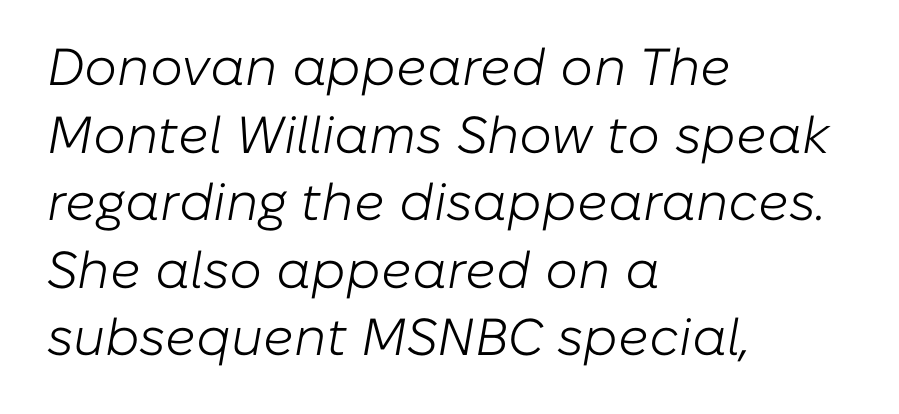
The image shows 52 px light type, italic (leaning right); set left-aligned, normal line spacing (1.3x), normal letter spacing, not underlined; low stroke contrast and a medium x-height.
